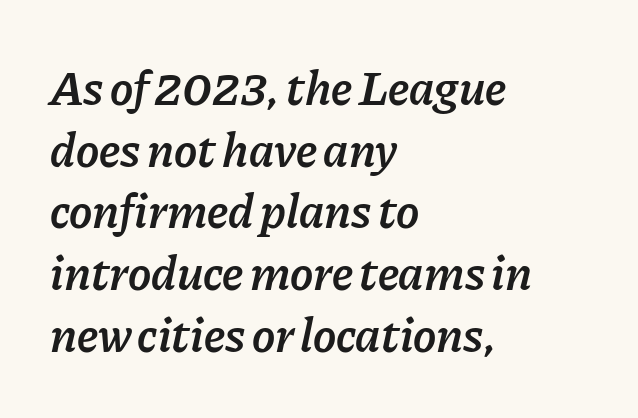
{"italic": "yes", "lean": "right", "slant_degrees": 11, "bold": "semi", "weight": "semibold", "width": "normal", "stroke_contrast": "low", "x_height": "medium", "monospaced": "no", "underline": "no", "align": "left", "line_spacing": "normal", "line_spacing_ratio": 1.26, "letter_spacing": "normal", "letter_spacing_em": 0.0, "glyph_px": 49}
